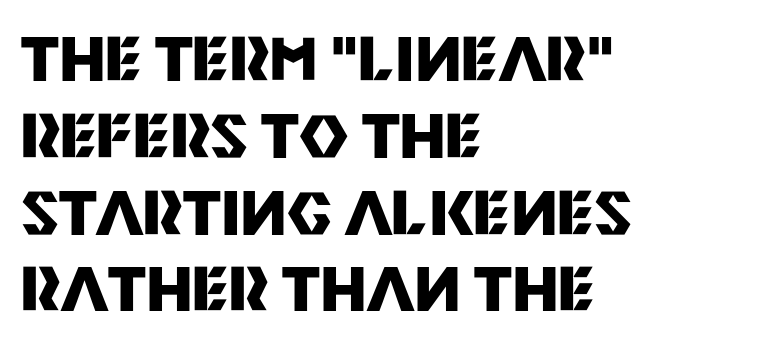
Q: Is the text bold? A: Yes.
Q: Is the text italic (slanted)? A: No, it is upright.
Q: Is the typeface a serif or a sans-serif typeface? A: Sans-serif.
Q: Is the text underlined? A: No.
Q: How is the paragraph aligned? A: Left-aligned.
Q: Is the spacing between letters normal or unusually wide? A: Normal.
Q: Is the spacing between lines tight, normal or loose? A: Normal.
Q: Width (condensed, normal, or wide)? A: Normal.
Q: Stroke contrast? A: Medium.
Q: x-height? A: Large.
Q: Monospaced? A: No.
